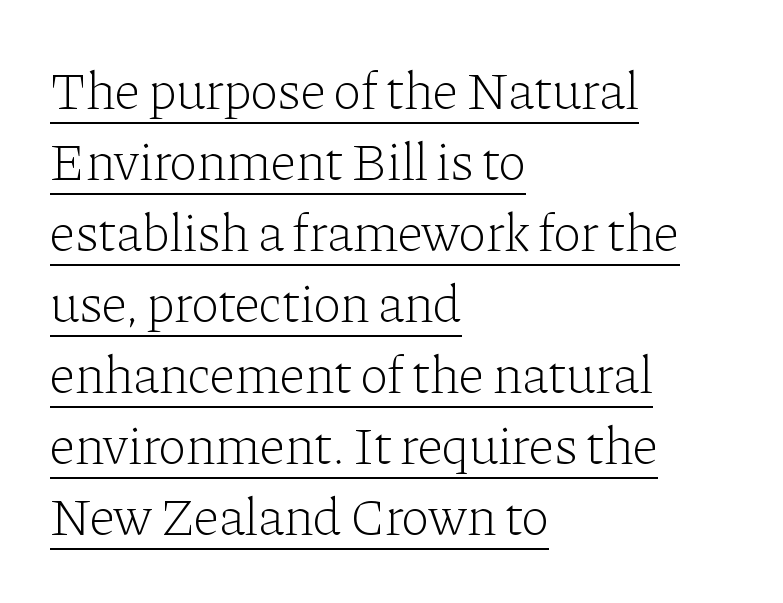
Nope, not italic — everything's standing straight. Each letter's strokes conclude with small projecting serifs. No chunkiness to these letters — they're not bold. Looks like regular typesetting: each glyph gets only the width it needs.
